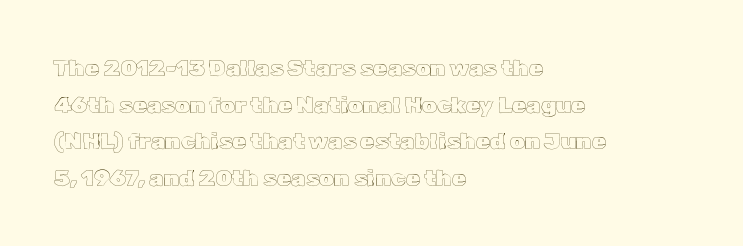
Q: Is the text italic (slanted)? A: No, it is upright.
Q: Is the text underlined? A: No.
Q: How is the paragraph aligned? A: Left-aligned.
Q: Is the spacing between letters normal or unusually wide? A: Normal.
Q: Is the spacing between lines tight, normal or loose? A: Normal.
